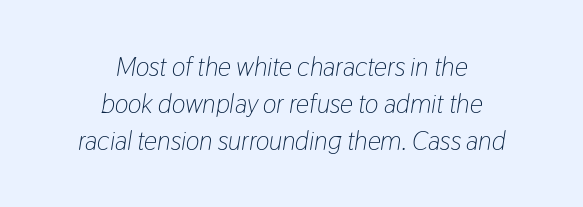
Q: Is the text bold? A: No.
Q: Is the text italic (slanted)? A: Yes, it leans right by about 9 degrees.
Q: Is the text underlined? A: No.
Q: How is the paragraph aligned? A: Centered.
Q: Is the spacing between letters normal or unusually wide? A: Normal.
Q: Is the spacing between lines tight, normal or loose? A: Normal.
